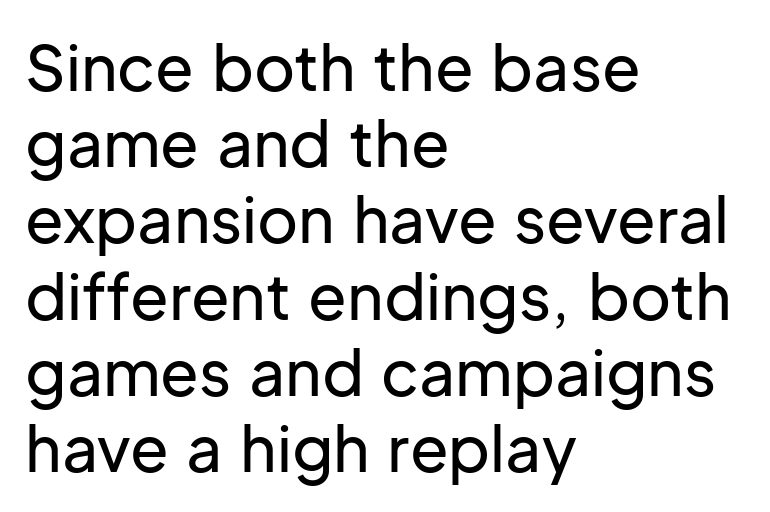
Decoration check: the copy has no underline. The face used here is proportionally spaced, like ordinary book or web type. The line texture is even and compact thanks to regular tracking. Notice how the passage keeps a crisp vertical edge on the left only.
